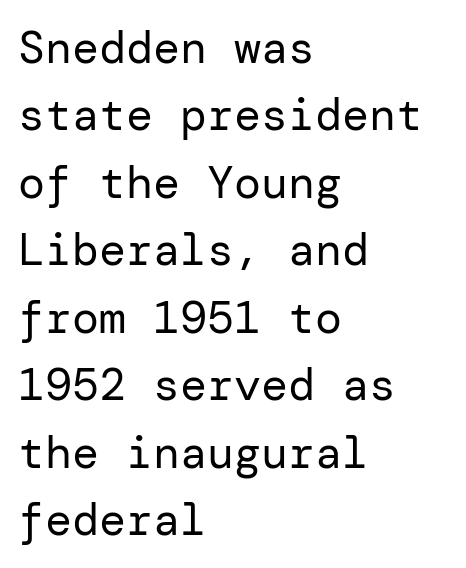
The passage shown has conventional tracking throughout. Each line starts at the same left margin while the right side varies. The lines sit at an ordinary, default distance from one another. Is this a sans? Yes — the strokes have no serifs.
